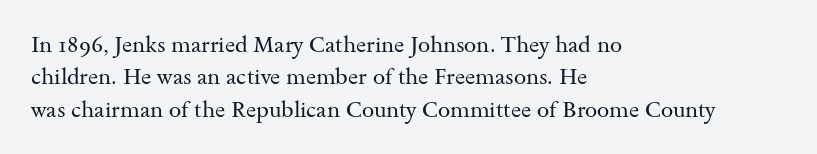
{"italic": "no", "bold": "no", "underline": "no", "align": "left", "line_spacing": "normal", "line_spacing_ratio": 1.47, "letter_spacing": "normal", "letter_spacing_em": 0.0, "glyph_px": 22}
